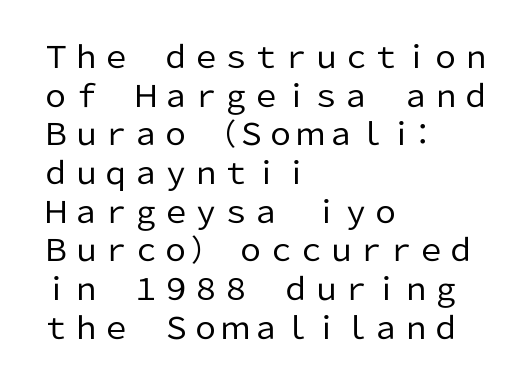
Q: Is the text bold? A: No.
Q: Is the text italic (slanted)? A: No, it is upright.
Q: Is the typeface a serif or a sans-serif typeface? A: Sans-serif.
Q: Is the text underlined? A: No.
Q: How is the paragraph aligned? A: Left-aligned.
Q: Is the spacing between letters normal or unusually wide? A: Normal.
Q: Is the spacing between lines tight, normal or loose? A: Normal.
Q: Width (condensed, normal, or wide)? A: Normal.
Q: Stroke contrast? A: Low.
Q: x-height? A: Medium.
Q: Monospaced? A: No.
